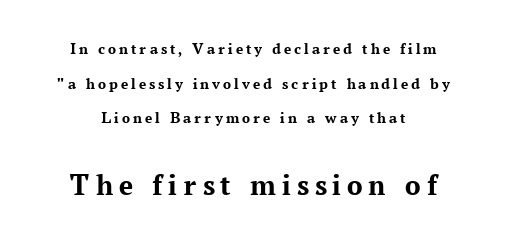
Q: Is the text bold? A: Yes.
Q: Is the text italic (slanted)? A: No, it is upright.
Q: Is the typeface a serif or a sans-serif typeface? A: Serif.
Q: Is the text underlined? A: No.
Q: Is the spacing between lines tight, normal or loose? A: Loose.
Q: Which block of text is set in a larger size, the first (top) or the second (bottom)? A: The second (bottom) one.
Q: Width (condensed, normal, or wide)? A: Normal.
Q: Stroke contrast? A: Medium.
Q: x-height? A: Medium.
Q: Monospaced? A: No.
